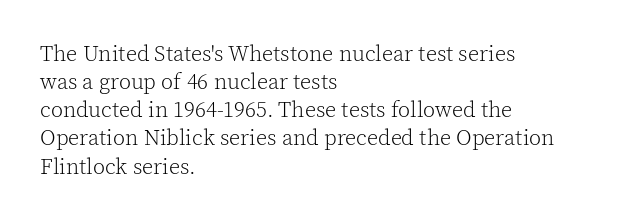
Q: Is the text bold? A: No.
Q: Is the text italic (slanted)? A: No, it is upright.
Q: Is the text underlined? A: No.
Q: How is the paragraph aligned? A: Left-aligned.
Q: Is the spacing between letters normal or unusually wide? A: Normal.
Q: Is the spacing between lines tight, normal or loose? A: Normal.
